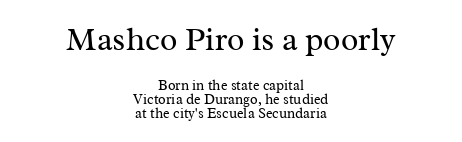
{"serif": "yes", "italic": "no", "bold": "no", "weight": "regular", "width": "normal", "stroke_contrast": "medium", "x_height": "medium", "monospaced": "no", "underline": "no", "align": "center", "line_spacing": "tight", "line_spacing_ratio": 0.99, "letter_spacing": "normal", "letter_spacing_em": 0.0, "larger_block": "first", "size_ratio": 2.29, "glyph_px": 32}
